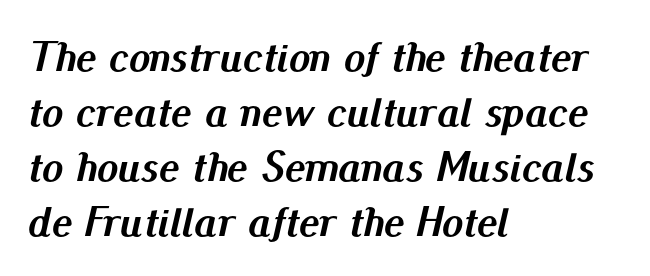
Q: Is the text bold? A: Yes.
Q: Is the text italic (slanted)? A: Yes, it leans right by about 13 degrees.
Q: Is the text underlined? A: No.
Q: How is the paragraph aligned? A: Left-aligned.
Q: Is the spacing between letters normal or unusually wide? A: Normal.
Q: Is the spacing between lines tight, normal or loose? A: Normal.
Q: Width (condensed, normal, or wide)? A: Normal.
Q: Stroke contrast? A: Medium.
Q: x-height? A: Small.
Q: Monospaced? A: No.
